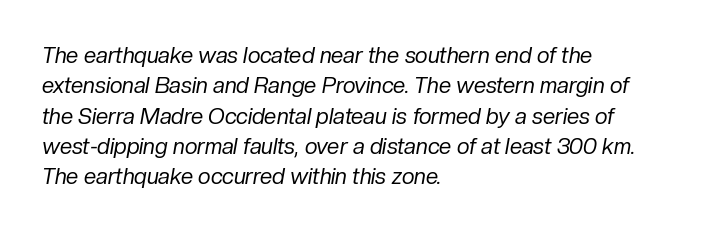
No chunkiness to these letters — they're not bold. Notice how the passage keeps a crisp vertical edge on the left only. Does the lettering tilt? It does — this is italic. Students, observe: this is what conventionally led text looks like. Here the glyphs are tracked normally, forming tight word shapes.
